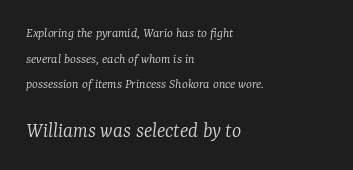
A typesetter would call this zero additional tracking. Slant detected: the letters are inclined. This layout puts the modest block above and the oversized block below. The paragraph has a hard left edge and a soft right edge. No word sits above an underline.
